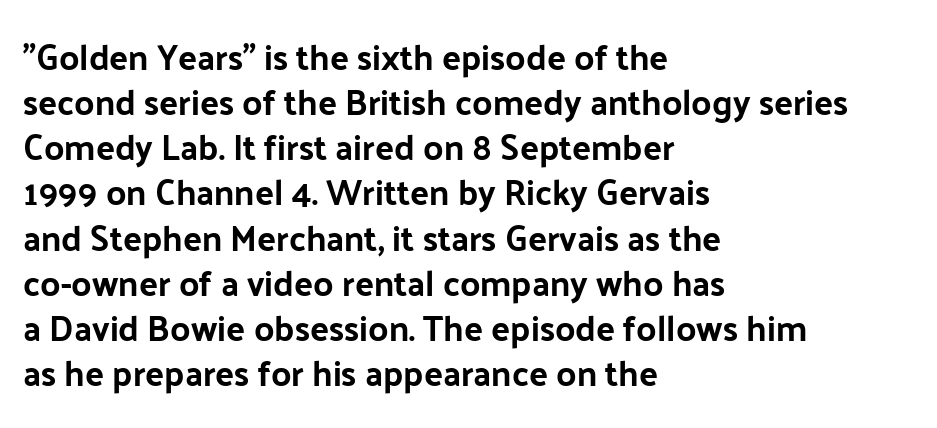
Every character sits straight up, as roman type does. The text block is weighted toward the left margin, trailing off unevenly rightward. The typeface chosen for these lines omits serifs. Underlining? Definitely not there.
